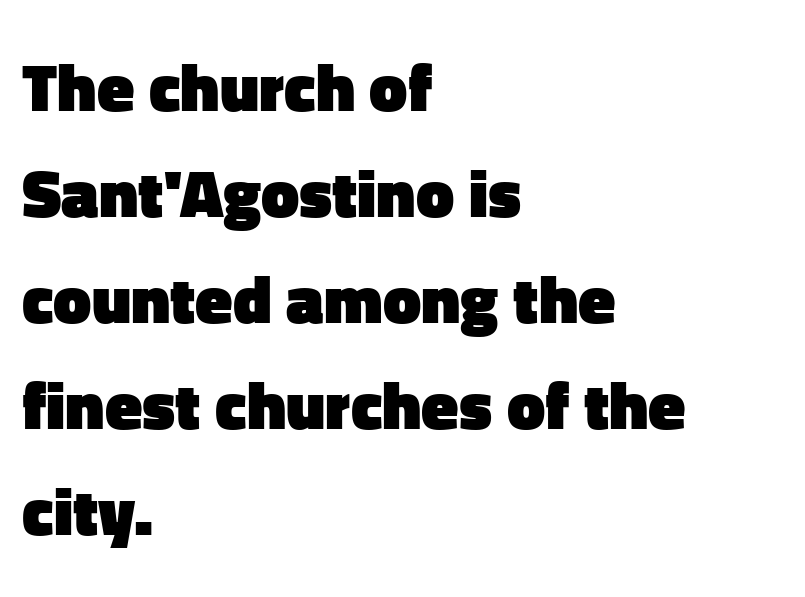
{"serif": "no", "italic": "no", "bold": "yes", "weight": "heavy", "width": "normal", "stroke_contrast": "low", "x_height": "medium", "monospaced": "no", "underline": "no", "align": "left", "line_spacing": "normal", "line_spacing_ratio": 1.56, "letter_spacing": "normal", "letter_spacing_em": 0.0, "glyph_px": 68}
